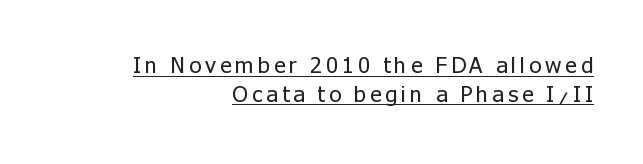
Q: Is the text bold? A: No.
Q: Is the text italic (slanted)? A: No, it is upright.
Q: Is the text underlined? A: Yes.
Q: How is the paragraph aligned? A: Right-aligned.
Q: Is the spacing between lines tight, normal or loose? A: Normal.
